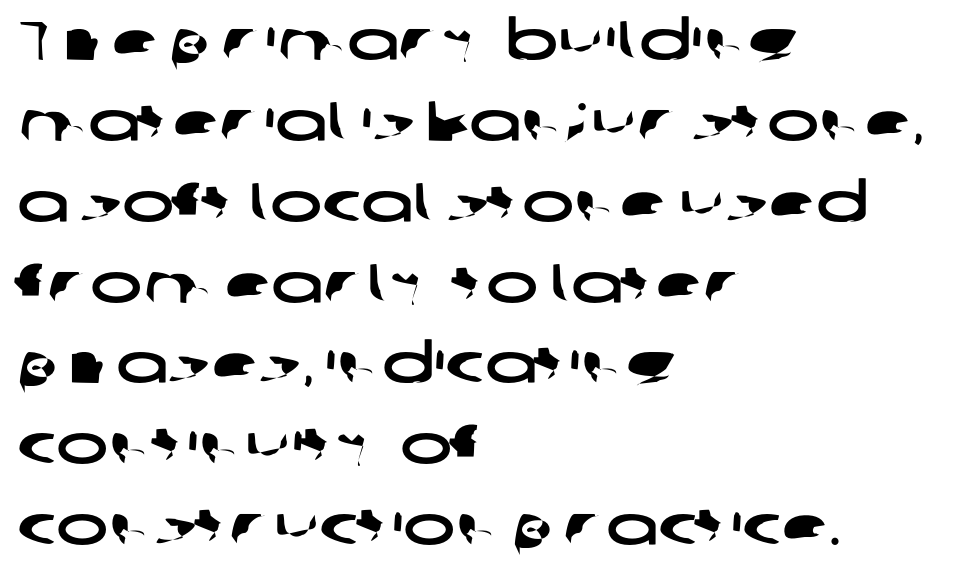
The image shows 55 px wide sans-serif type; set left-aligned, normal line spacing (1.47x), normal letter spacing, not underlined; low stroke contrast and a medium x-height.
